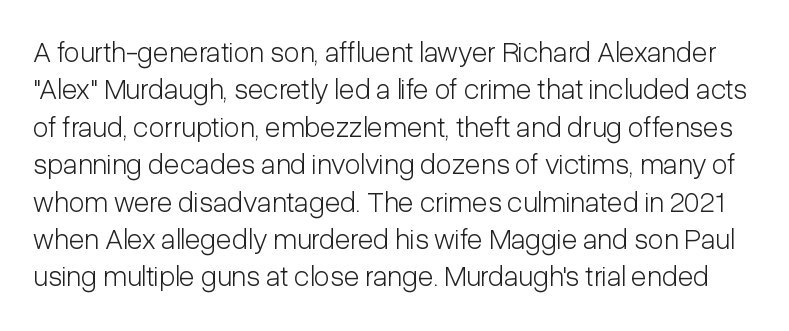
{"serif": "no", "italic": "no", "bold": "no", "weight": "light", "width": "condensed", "stroke_contrast": "low", "x_height": "medium", "monospaced": "no", "underline": "no", "line_spacing": "normal", "line_spacing_ratio": 1.29, "letter_spacing": "normal", "letter_spacing_em": 0.0, "glyph_px": 29}
